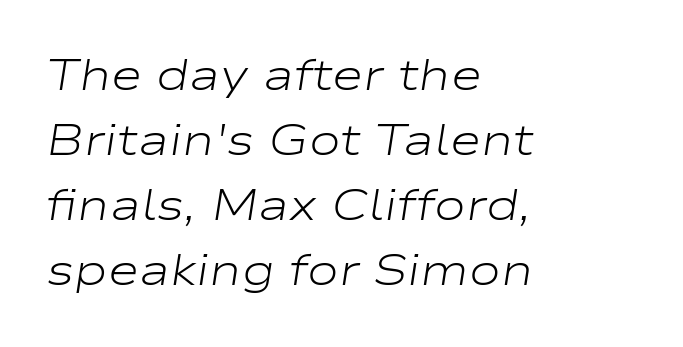
{"italic": "yes", "lean": "right", "slant_degrees": 9, "bold": "no", "weight": "light", "width": "wide", "stroke_contrast": "low", "x_height": "medium", "monospaced": "no", "underline": "no", "align": "left", "line_spacing": "normal", "line_spacing_ratio": 1.51, "letter_spacing": "normal", "letter_spacing_em": 0.0, "glyph_px": 43}
